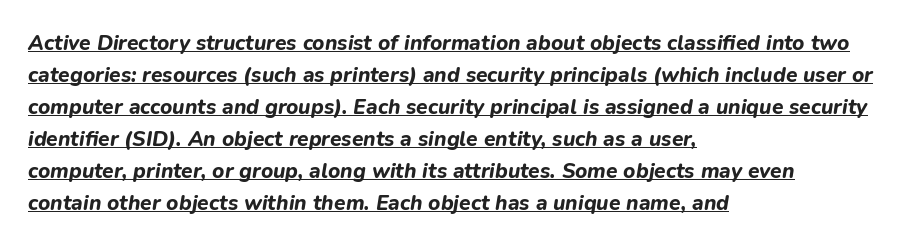
The image shows 21 px bold type, italic (leaning right); set left-aligned, normal line spacing (1.52x), normal letter spacing, underlined.
